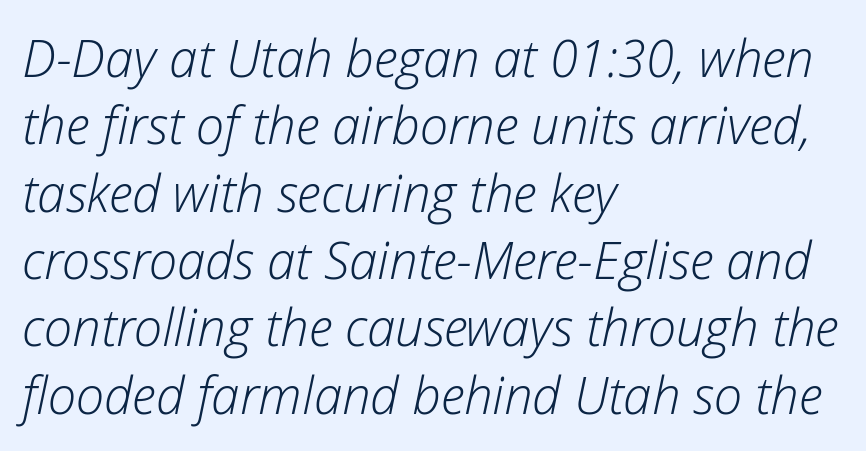
These lines keep a tight, regular rhythm from letter to letter. Short and long lines alike share a common starting point at left. The letters are slanted; this is an italic face. Unbolded letterforms with no extra heft. No word sits above an underline. What's the leading like? Ordinary, nothing unusual.
